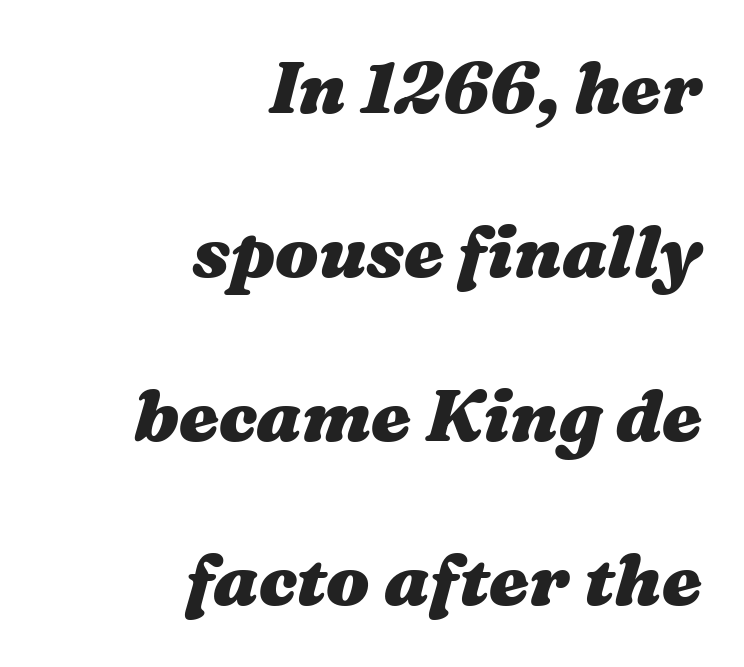
The image shows 72 px heavy, wide type, italic (leaning right); set right-aligned, loose line spacing (2.28x), normal letter spacing, not underlined; medium stroke contrast and a medium x-height.
